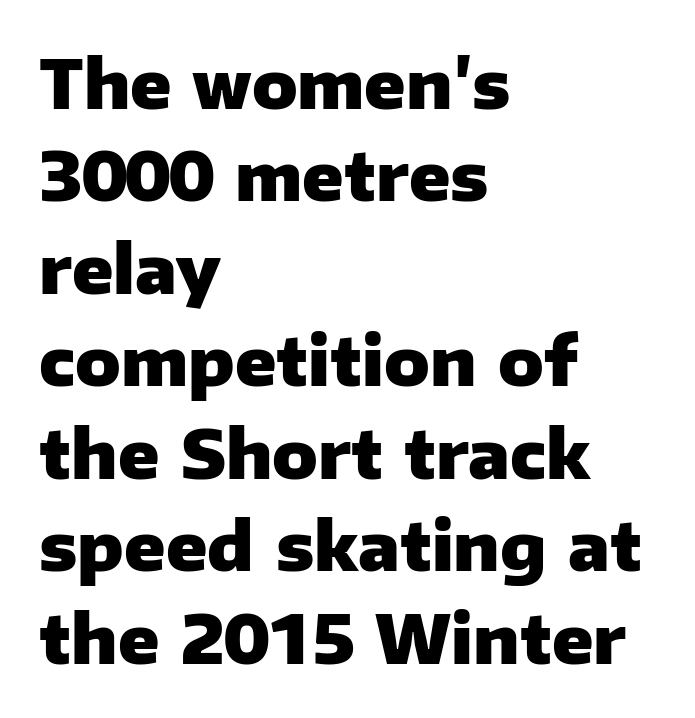
Q: Is the text bold? A: Yes.
Q: Is the text italic (slanted)? A: No, it is upright.
Q: Is the typeface a serif or a sans-serif typeface? A: Sans-serif.
Q: Is the text underlined? A: No.
Q: How is the paragraph aligned? A: Left-aligned.
Q: Is the spacing between letters normal or unusually wide? A: Normal.
Q: Is the spacing between lines tight, normal or loose? A: Normal.
Q: Width (condensed, normal, or wide)? A: Normal.
Q: Stroke contrast? A: Low.
Q: x-height? A: Medium.
Q: Monospaced? A: No.
